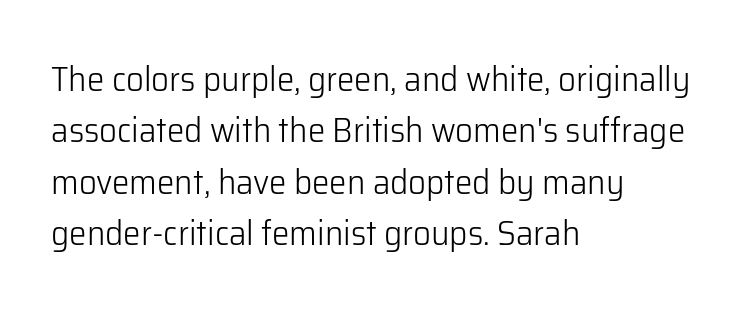
{"serif": "no", "italic": "no", "bold": "no", "weight": "light", "width": "normal", "stroke_contrast": "low", "x_height": "medium", "monospaced": "no", "underline": "no", "align": "left", "line_spacing": "normal", "line_spacing_ratio": 1.47, "letter_spacing": "normal", "letter_spacing_em": 0.0, "glyph_px": 35}
